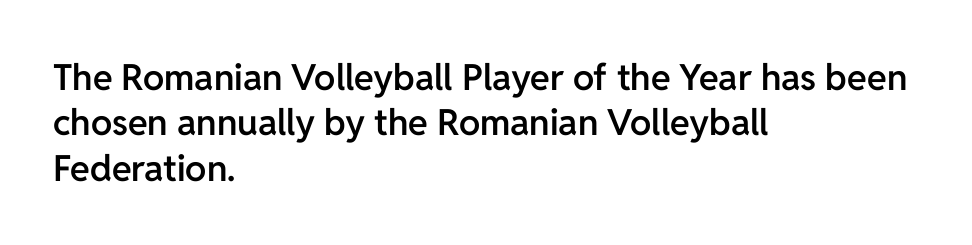
{"serif": "no", "italic": "no", "bold": "semi", "weight": "semibold", "width": "normal", "stroke_contrast": "low", "x_height": "medium", "monospaced": "no", "underline": "no", "align": "left", "line_spacing": "normal", "line_spacing_ratio": 1.26, "letter_spacing": "normal", "letter_spacing_em": 0.0, "glyph_px": 36}
